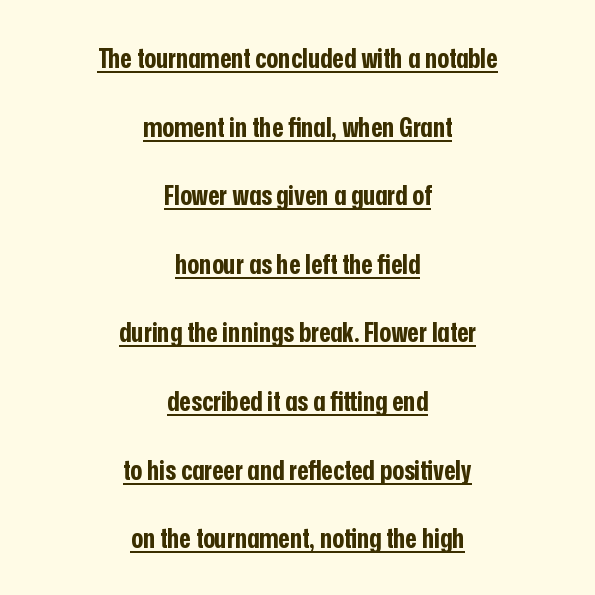
Q: Is the text bold? A: Yes.
Q: Is the text italic (slanted)? A: No, it is upright.
Q: Is the typeface a serif or a sans-serif typeface? A: Sans-serif.
Q: Is the text underlined? A: Yes.
Q: How is the paragraph aligned? A: Centered.
Q: Is the spacing between letters normal or unusually wide? A: Normal.
Q: Is the spacing between lines tight, normal or loose? A: Loose.
Q: Width (condensed, normal, or wide)? A: Condensed.
Q: Stroke contrast? A: Low.
Q: x-height? A: Medium.
Q: Monospaced? A: No.
